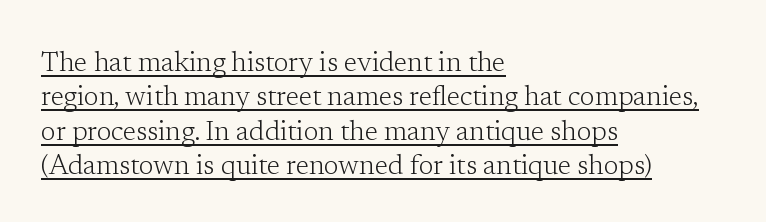
{"italic": "no", "bold": "no", "underline": "yes", "align": "left", "line_spacing": "normal", "line_spacing_ratio": 1.27, "letter_spacing": "normal", "letter_spacing_em": 0.0, "glyph_px": 27}
